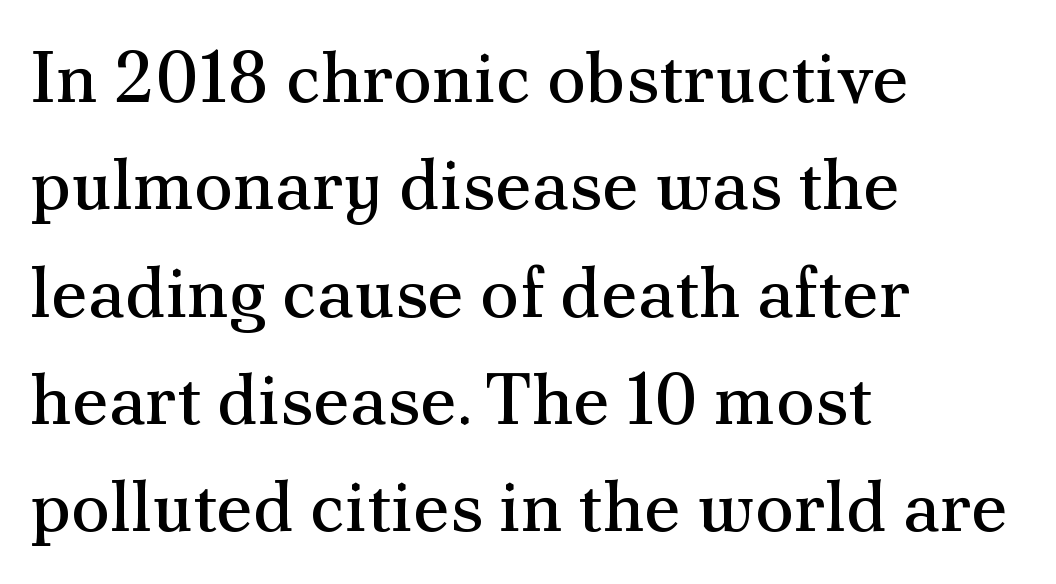
{"serif": "yes", "italic": "no", "bold": "no", "weight": "regular", "width": "normal", "stroke_contrast": "medium", "x_height": "small", "monospaced": "no", "underline": "no", "align": "left", "line_spacing": "normal", "line_spacing_ratio": 1.49, "letter_spacing": "normal", "letter_spacing_em": 0.0, "glyph_px": 72}
